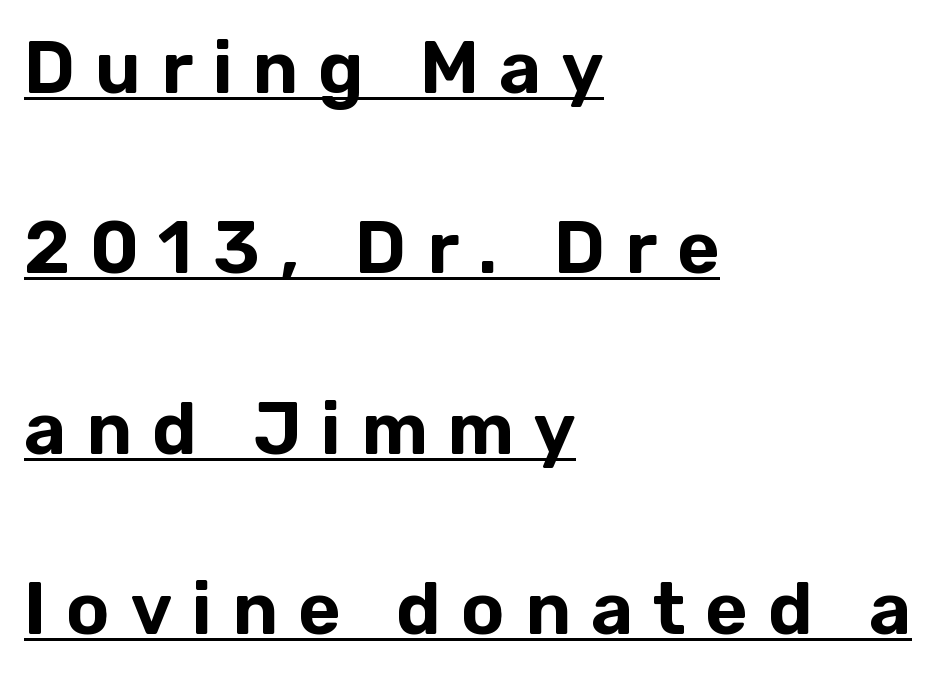
This sample has the flowing, uneven cadence of proportional lettering. This sample carries an underscore along the baseline area. Notice how the passage keeps a crisp vertical edge on the left only. Vertical strokes here are truly vertical.
